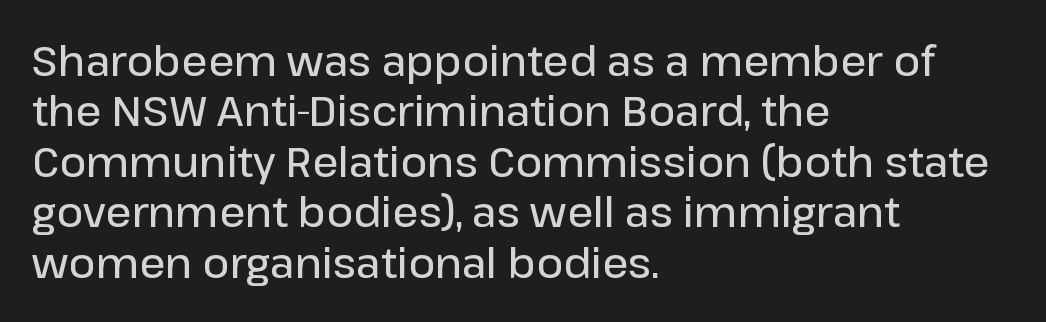
{"serif": "no", "italic": "no", "bold": "semi", "weight": "semibold", "width": "normal", "stroke_contrast": "low", "x_height": "medium", "monospaced": "no", "underline": "no", "align": "left", "line_spacing_ratio": 1.23, "letter_spacing": "normal", "letter_spacing_em": 0.0, "glyph_px": 41}
